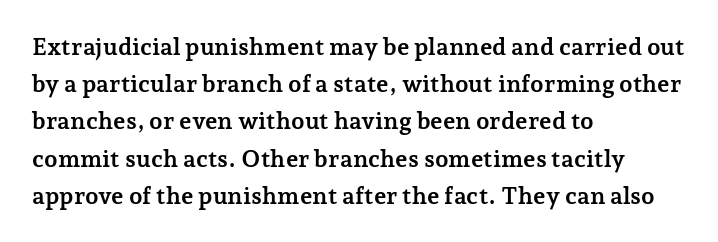
The image shows 24 px bold type, upright; set left-aligned, normal line spacing (1.55x), normal letter spacing, not underlined.
